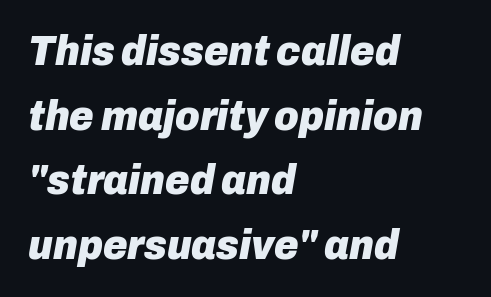
The image shows 42 px heavy type, italic (leaning right); set left-aligned, normal line spacing (1.54x), normal letter spacing, not underlined; low stroke contrast and a medium x-height.
